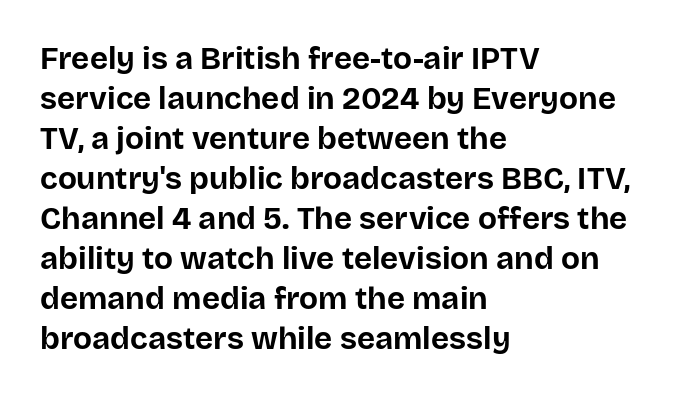
{"serif": "no", "italic": "no", "bold": "yes", "weight": "bold", "width": "normal", "stroke_contrast": "low", "x_height": "large", "monospaced": "no", "underline": "no", "align": "left", "line_spacing": "normal", "line_spacing_ratio": 1.29, "letter_spacing": "normal", "letter_spacing_em": 0.0, "glyph_px": 31}
